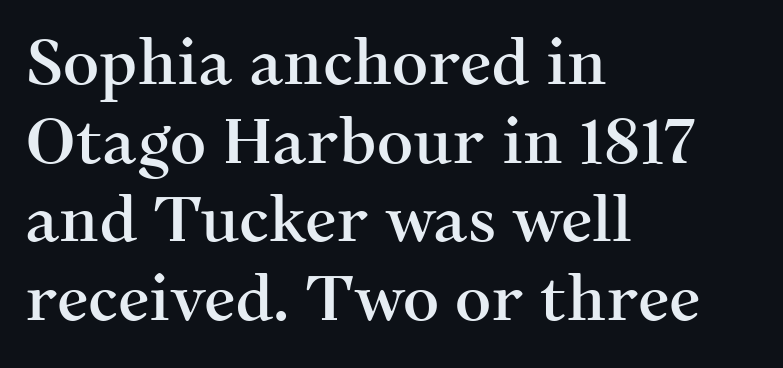
{"serif": "yes", "italic": "no", "width": "normal", "stroke_contrast": "medium", "x_height": "medium", "monospaced": "no", "underline": "no", "align": "left", "line_spacing": "normal", "line_spacing_ratio": 1.25, "letter_spacing": "normal", "letter_spacing_em": 0.0, "glyph_px": 63}
